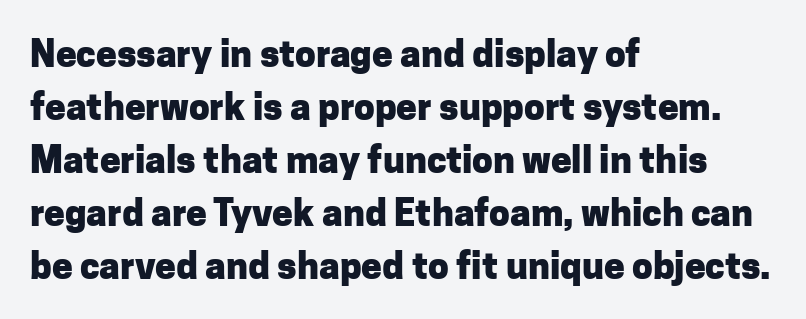
Spacing verdict: proportional, widths tailored to each character. You'd pick this weight for a headline — it's a proper bold. In terms of letterspacing, this is plain default setting. No feet cap the strokes, marking this as sans-serif type. Ordinary non-slanted type is in use.
